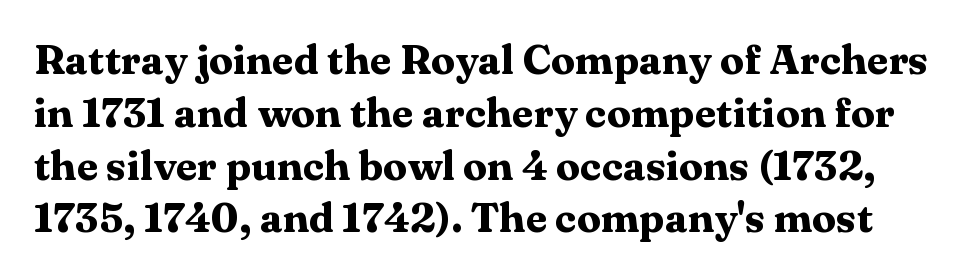
The image shows 40 px heavy, wide serif type, upright; set normal line spacing (1.32x), normal letter spacing, not underlined; medium stroke contrast and a medium x-height.
